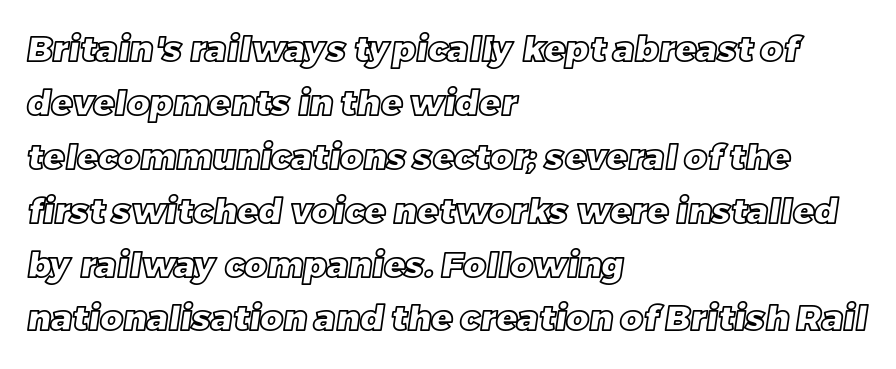
The rendering keeps characters at their native spacing. You could not count columns in this text — the font is proportionally spaced. Honestly, the row spacing looks completely unremarkable. The gap between lines stays unmarked.
